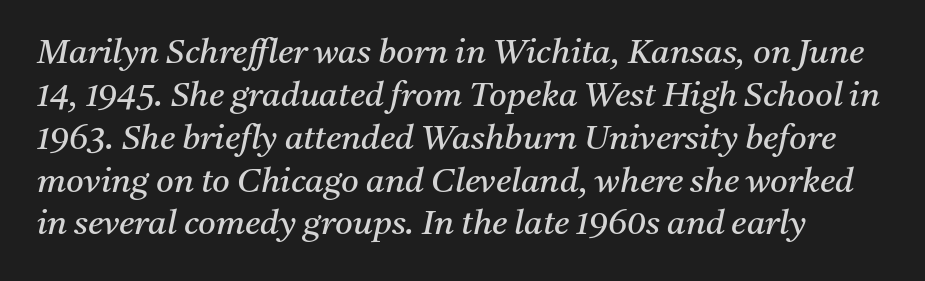
Q: Is the text bold? A: No.
Q: Is the text italic (slanted)? A: Yes, it leans right by about 11 degrees.
Q: Is the typeface a serif or a sans-serif typeface? A: Serif.
Q: Is the text underlined? A: No.
Q: Is the spacing between letters normal or unusually wide? A: Normal.
Q: Is the spacing between lines tight, normal or loose? A: Normal.
Q: Width (condensed, normal, or wide)? A: Normal.
Q: Stroke contrast? A: Medium.
Q: x-height? A: Medium.
Q: Monospaced? A: No.
